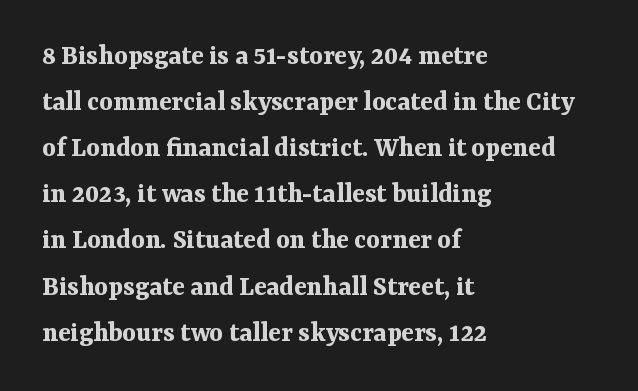
Does the copy run flush right? No — it runs flush left. The string is rendered with underlining switched off. This rendering employs a face with finishing strokes, i.e., a serif. Every stem runs plumb, perpendicular to the baseline. The letters advance in unequal steps, a hallmark of proportional type. Default kerning and tracking; the words read as compact shapes.
